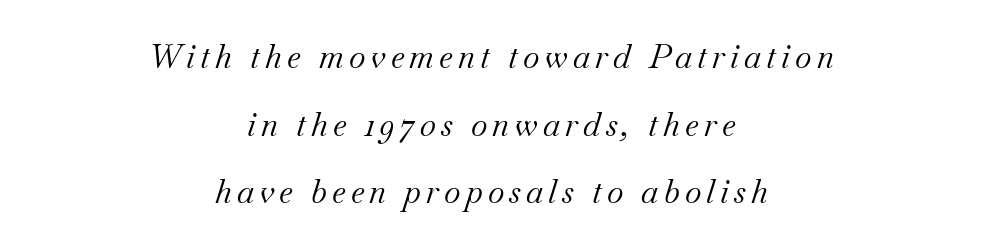
Q: Is the text bold? A: No.
Q: Is the text italic (slanted)? A: Yes, it leans right by about 18 degrees.
Q: Is the typeface a serif or a sans-serif typeface? A: Serif.
Q: Is the text underlined? A: No.
Q: How is the paragraph aligned? A: Centered.
Q: Is the spacing between lines tight, normal or loose? A: Loose.
Q: Width (condensed, normal, or wide)? A: Normal.
Q: Stroke contrast? A: Medium.
Q: x-height? A: Small.
Q: Monospaced? A: No.
